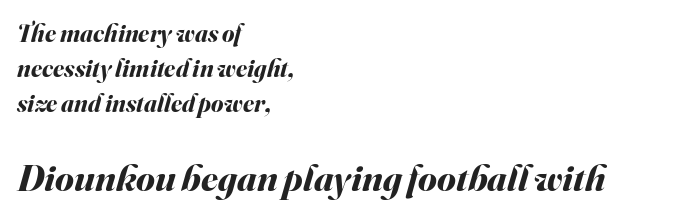
The passage shown is not underscored anywhere. Each line starts at the same left margin while the right side varies. Emphasis-style slanted type is in use. Size hierarchy here favors the trailing block over the leading one. Here the designer chose a conventional face with non-uniform glyph widths.
